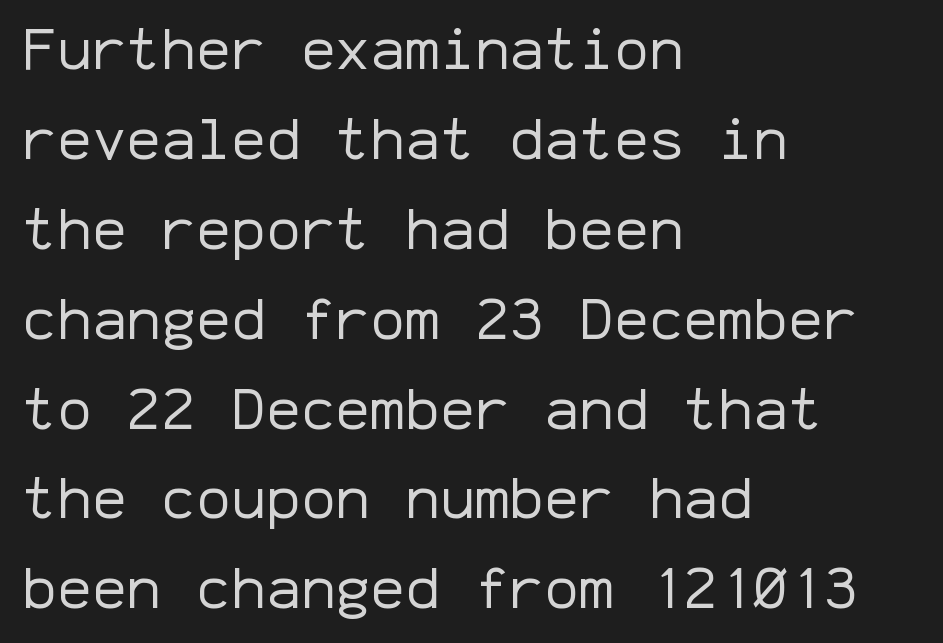
Glyph-to-glyph distance matches everyday printed text. The letters carry no serifs — their stems end cleanly without finishing strokes. The specimen omits any rule beneath the text block's lines. The cut favours lightness, reaching ordinary text weight at its darkest. It's the straight-up-and-down kind of type. The paragraph shown leans on its left margin.
